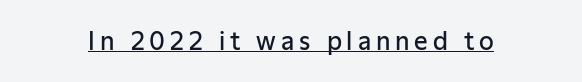
Ordinary non-slanted type is in use. You could only call the tracking loose — the letters float apart. Check the space under the baseline: a stroke is drawn there. The letters are semibold — heavier than regular but short of a full bold.
